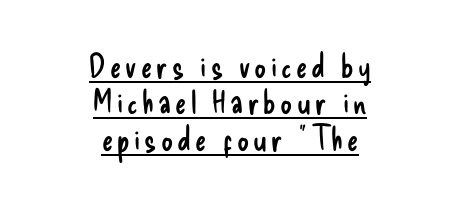
{"serif": "no", "italic": "no", "bold": "no", "weight": "regular", "width": "condensed", "stroke_contrast": "low", "x_height": "small", "monospaced": "no", "underline": "yes", "align": "center", "line_spacing": "tight", "line_spacing_ratio": 1.1, "glyph_px": 33}
